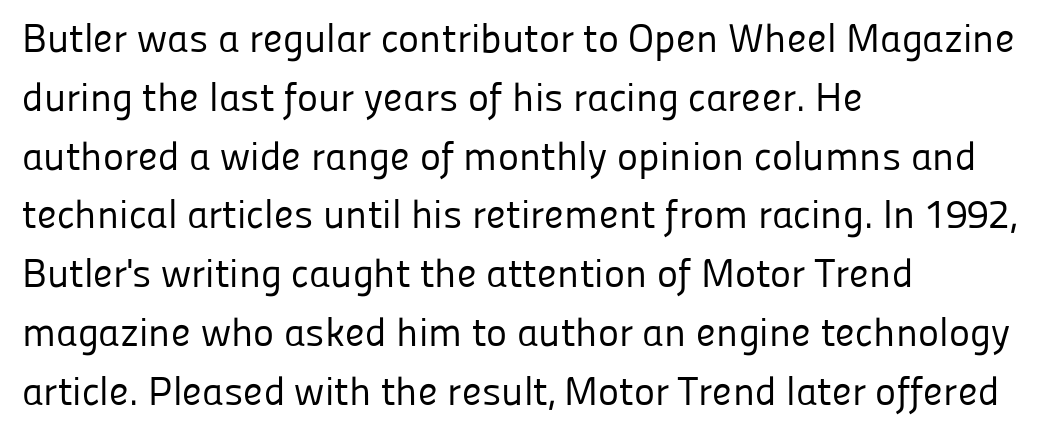
The designer left line spacing at the default. Beneath every word, the page is bare. Stems here are at most as thick as an everyday book face. Spacing verdict: proportional, widths tailored to each character.
